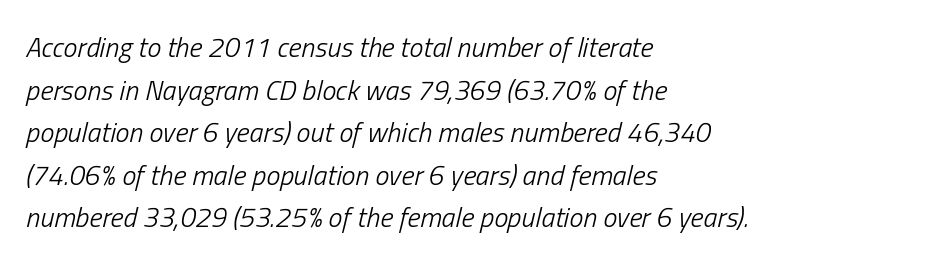
{"italic": "yes", "lean": "right", "slant_degrees": 13, "bold": "no", "weight": "light", "width": "condensed", "stroke_contrast": "low", "x_height": "medium", "monospaced": "no", "underline": "no", "align": "left", "line_spacing": "normal", "line_spacing_ratio": 1.52, "letter_spacing": "normal", "letter_spacing_em": 0.0, "glyph_px": 28}
